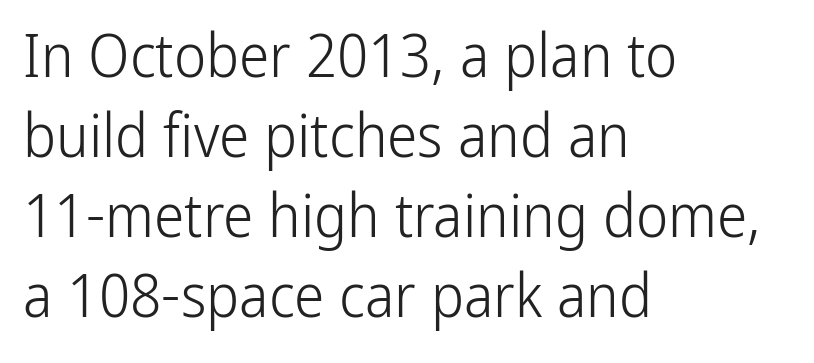
Each new line begins a customary step beneath the previous one. I'd call this a sans setting — the letters go barefoot. The zone under the glyphs is completely vacant. A typesetter would call this proportional, since set widths differ per character. Heaviness? Minimal to ordinary, like unemphasized prose. Typeset ragged right — the left edge is the straight one.
